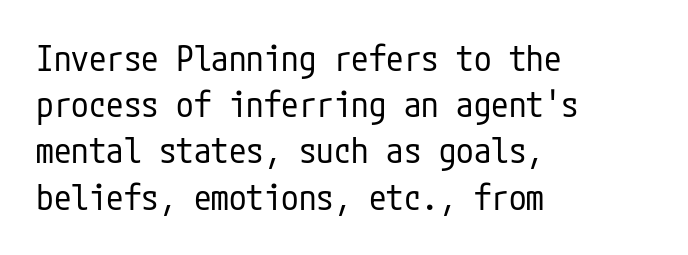
{"serif": "no", "italic": "no", "bold": "no", "weight": "regular", "width": "condensed", "stroke_contrast": "low", "x_height": "medium", "underline": "no", "align": "left", "line_spacing": "normal", "line_spacing_ratio": 1.32, "letter_spacing": "normal", "letter_spacing_em": 0.0, "glyph_px": 35}
